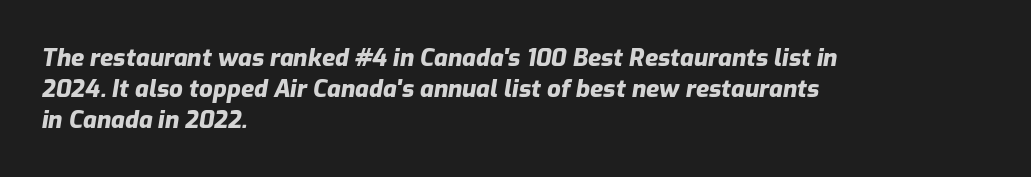
The image shows 24 px bold type, italic (leaning right); set left-aligned, normal line spacing (1.29x), normal letter spacing, not underlined.
